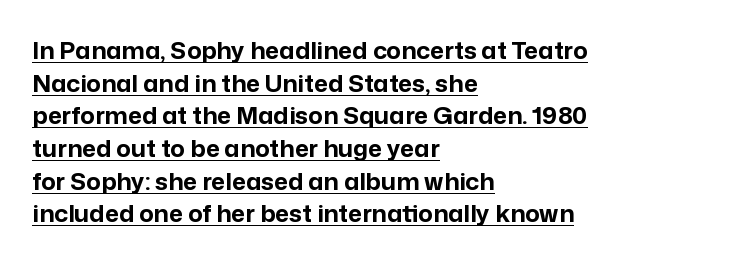
Here the glyphs are tracked normally, forming tight word shapes. Heft: maximum for text — a bold. The letters stand straight up with perfectly vertical stems. This block has exactly the height ordinary leading produces.
